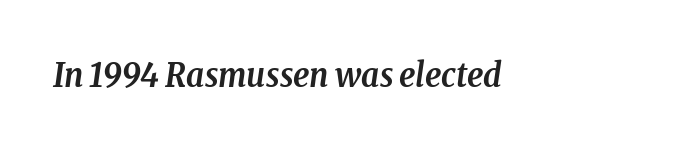
Q: Is the text bold? A: Yes.
Q: Is the text italic (slanted)? A: Yes, it leans right by about 8 degrees.
Q: Is the typeface a serif or a sans-serif typeface? A: Serif.
Q: Is the text underlined? A: No.
Q: Is the spacing between letters normal or unusually wide? A: Normal.
Q: Width (condensed, normal, or wide)? A: Condensed.
Q: Stroke contrast? A: Low.
Q: x-height? A: Medium.
Q: Monospaced? A: No.
